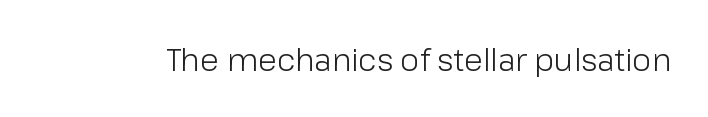
{"serif": "no", "italic": "no", "bold": "no", "weight": "light", "width": "normal", "stroke_contrast": "low", "x_height": "medium", "monospaced": "no", "underline": "no", "letter_spacing": "normal", "letter_spacing_em": 0.0, "glyph_px": 31}
